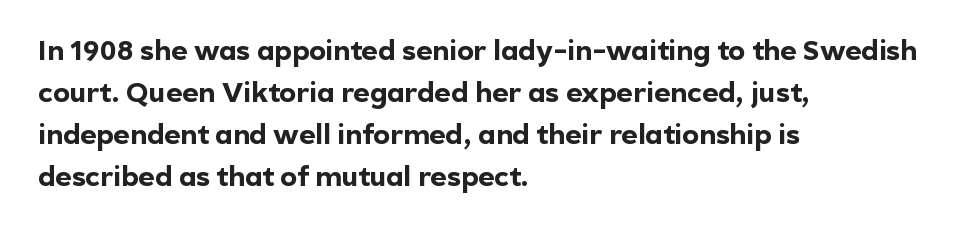
The image shows 28 px bold sans-serif type, upright; set left-aligned, normal line spacing (1.5x), normal letter spacing, not underlined; a medium x-height.
